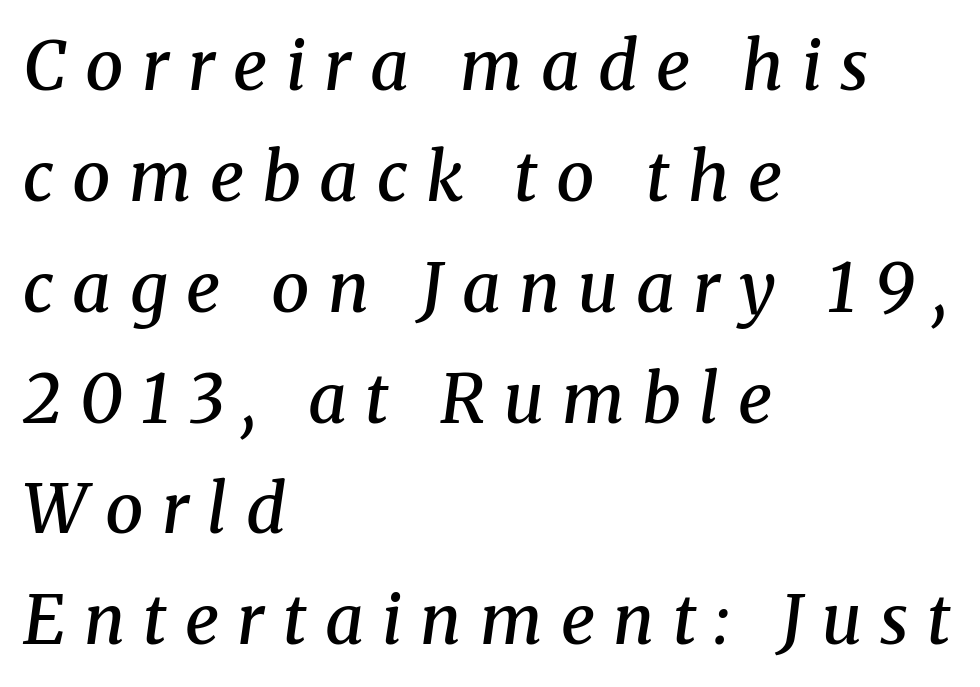
{"serif": "yes", "italic": "yes", "lean": "right", "slant_degrees": 8, "bold": "semi", "weight": "semibold", "width": "normal", "stroke_contrast": "medium", "x_height": "medium", "monospaced": "no", "underline": "no", "align": "left", "line_spacing": "normal", "line_spacing_ratio": 1.63, "letter_spacing": "wide", "letter_spacing_em": 0.27, "glyph_px": 68}
